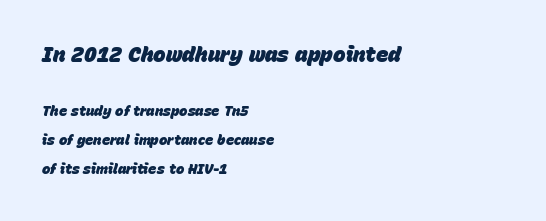
The image shows 21 px bold type, italic (leaning right); set left-aligned, loose line spacing (2.07x), normal letter spacing, not underlined; the first (top) block is 1.5x larger.
